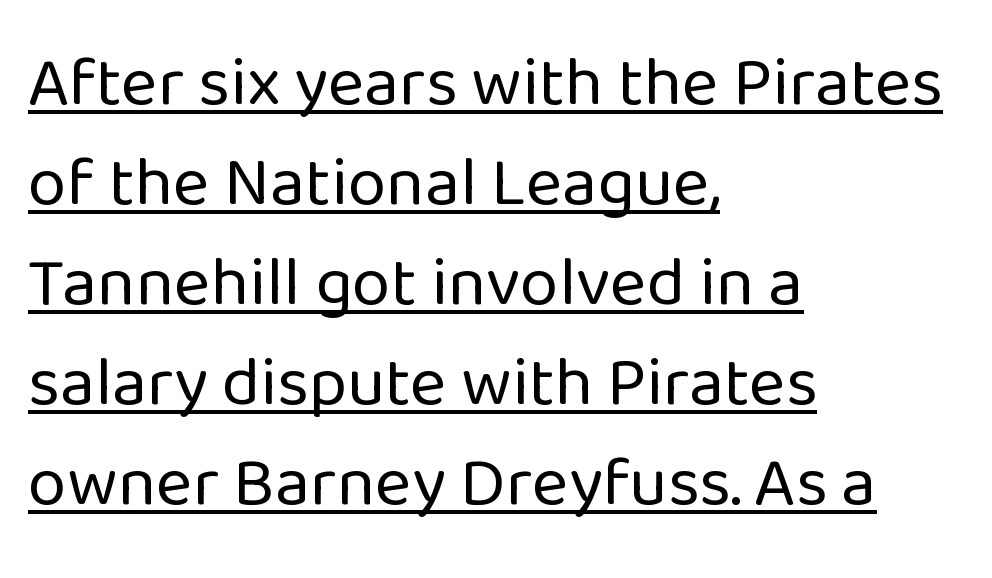
The passage shown is typed in a proportional face where columns would drift. Each letter's strokes conclude bluntly, with no projecting serifs. The cut favours lightness, reaching ordinary text weight at its darkest. Characters remain perfectly vertical along every line. Line spacing here is normal.
